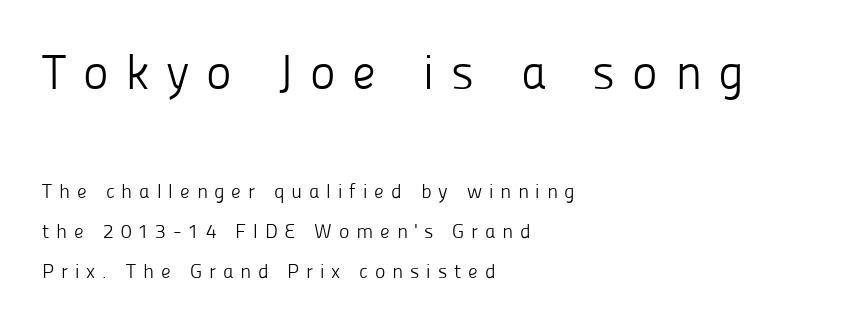
This sample has the flowing, uneven cadence of proportional lettering. Unbolded letterforms with no extra heft. In CSS terms this would be text-align: left. In terms of letterform style, serifs are entirely absent.
